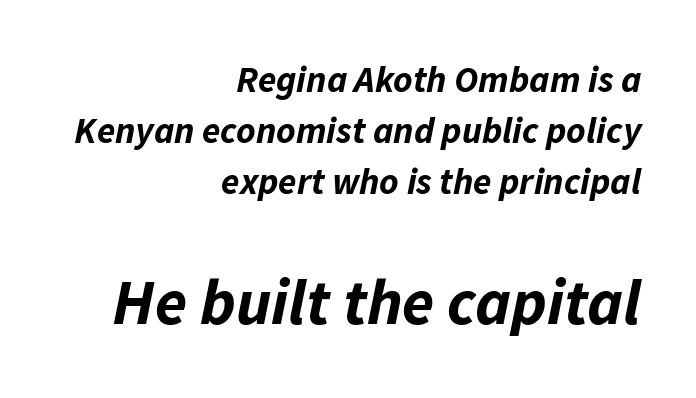
The image shows 65 px bold type, italic (leaning right); set right-aligned, normal line spacing (1.38x), normal letter spacing, not underlined; the second (bottom) block is 1.76x larger; low stroke contrast and a medium x-height.
